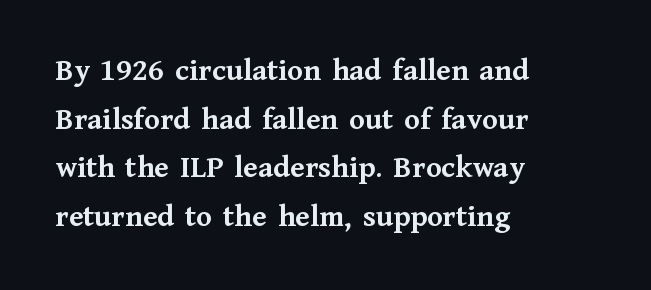
Q: Is the text bold? A: Yes.
Q: Is the text italic (slanted)? A: No, it is upright.
Q: Is the typeface a serif or a sans-serif typeface? A: Serif.
Q: Is the text underlined? A: No.
Q: How is the paragraph aligned? A: Left-aligned.
Q: Is the spacing between letters normal or unusually wide? A: Normal.
Q: Is the spacing between lines tight, normal or loose? A: Normal.
Q: Width (condensed, normal, or wide)? A: Normal.
Q: Stroke contrast? A: Medium.
Q: x-height? A: Medium.
Q: Monospaced? A: No.
